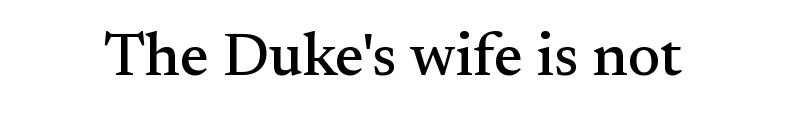
Font category for this specimen: serif. The space directly below the letters is spotless. The type is set solid horizontally, with unmodified tracking. The letters advance in unequal steps, a hallmark of proportional type.
